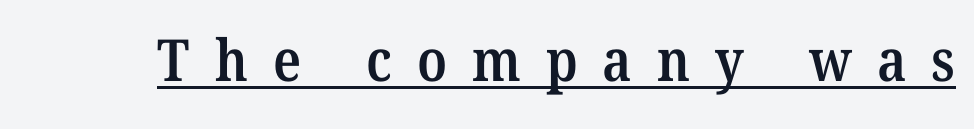
The image shows 58 px semibold serif type; set unusually wide letter spacing (+0.43 em), underlined; medium stroke contrast and a medium x-height.
